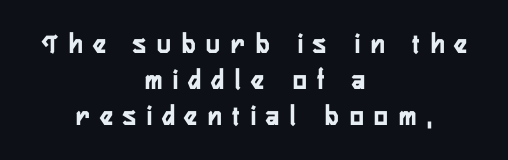
The image shows 29 px condensed sans-serif type, upright; set centered, line spacing 1.24x, unusually wide letter spacing (+0.37 em), not underlined; low stroke contrast and a medium x-height.
